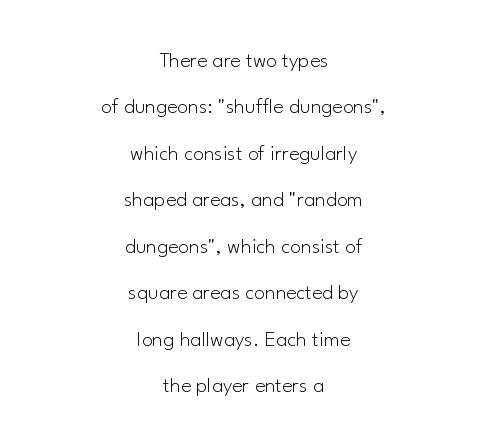
The leading is generous, giving the passage an open texture. Is this a heavy cut? Hardly; it is regular or lighter. In terms of letterspacing, this is plain default setting. Posture: straight, roman, zero tilt. No word sits above an underline.
